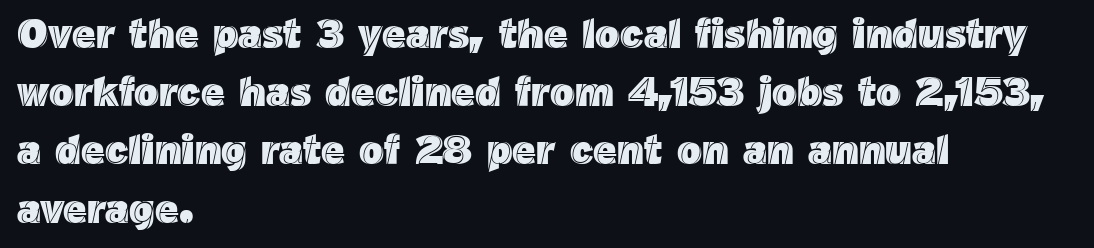
Q: Is the text italic (slanted)? A: No, it is upright.
Q: Is the text underlined? A: No.
Q: How is the paragraph aligned? A: Left-aligned.
Q: Is the spacing between letters normal or unusually wide? A: Normal.
Q: Is the spacing between lines tight, normal or loose? A: Normal.
Q: Width (condensed, normal, or wide)? A: Normal.
Q: x-height? A: Medium.
Q: Monospaced? A: No.
